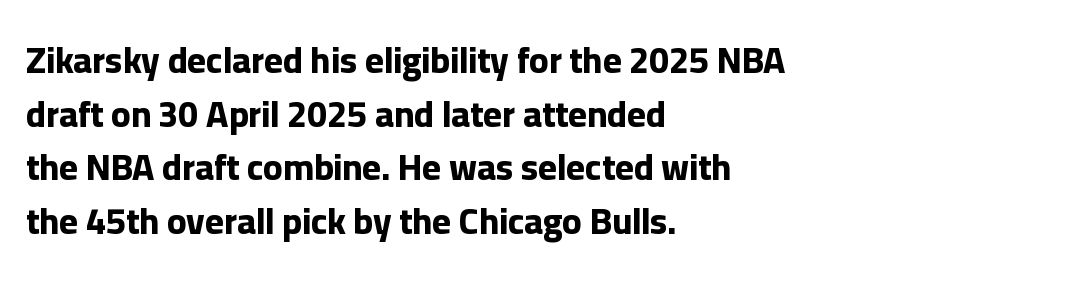
Q: Is the text bold? A: Yes.
Q: Is the text italic (slanted)? A: No, it is upright.
Q: Is the typeface a serif or a sans-serif typeface? A: Sans-serif.
Q: Is the text underlined? A: No.
Q: How is the paragraph aligned? A: Left-aligned.
Q: Is the spacing between letters normal or unusually wide? A: Normal.
Q: Is the spacing between lines tight, normal or loose? A: Normal.
Q: Width (condensed, normal, or wide)? A: Normal.
Q: Stroke contrast? A: Low.
Q: x-height? A: Medium.
Q: Monospaced? A: No.
